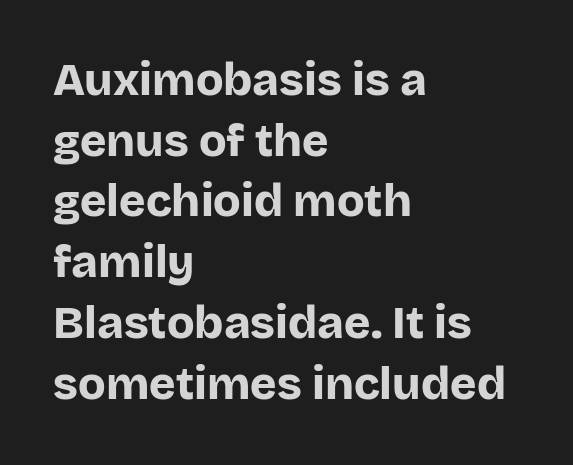
Q: Is the text bold? A: Yes.
Q: Is the text italic (slanted)? A: No, it is upright.
Q: Is the typeface a serif or a sans-serif typeface? A: Sans-serif.
Q: Is the text underlined? A: No.
Q: How is the paragraph aligned? A: Left-aligned.
Q: Is the spacing between letters normal or unusually wide? A: Normal.
Q: Is the spacing between lines tight, normal or loose? A: Normal.
Q: Width (condensed, normal, or wide)? A: Normal.
Q: Stroke contrast? A: Low.
Q: x-height? A: Large.
Q: Monospaced? A: No.
